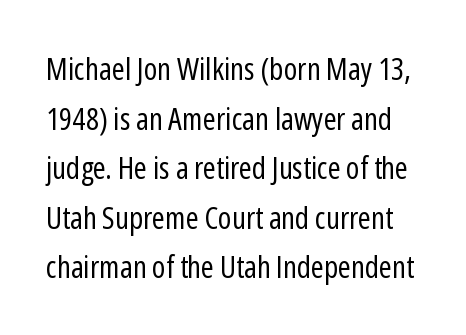
{"serif": "no", "italic": "no", "bold": "no", "weight": "regular", "width": "condensed", "stroke_contrast": "low", "x_height": "medium", "monospaced": "no", "underline": "no", "line_spacing": "normal", "line_spacing_ratio": 1.6, "letter_spacing": "normal", "letter_spacing_em": 0.0, "glyph_px": 31}
